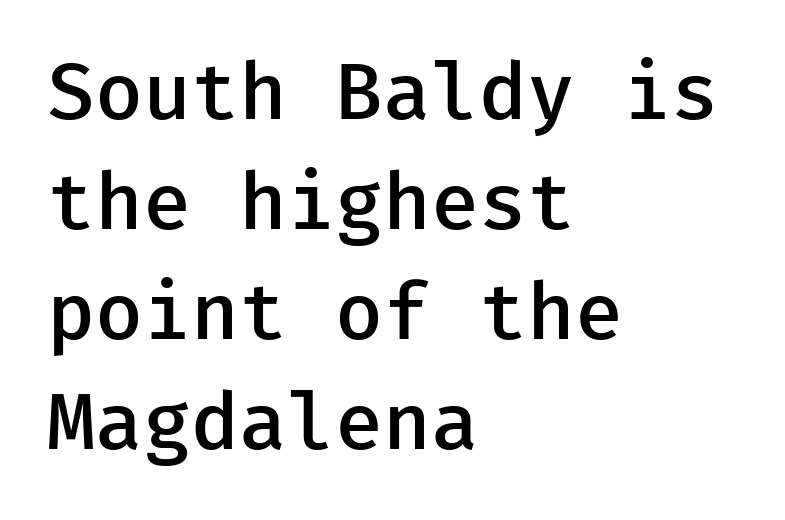
Q: Is the text bold? A: Semi-bold.
Q: Is the text italic (slanted)? A: No, it is upright.
Q: Is the typeface a serif or a sans-serif typeface? A: Sans-serif.
Q: Is the text underlined? A: No.
Q: How is the paragraph aligned? A: Left-aligned.
Q: Is the spacing between letters normal or unusually wide? A: Normal.
Q: Is the spacing between lines tight, normal or loose? A: Normal.
Q: Width (condensed, normal, or wide)? A: Normal.
Q: Stroke contrast? A: Low.
Q: x-height? A: Medium.
Q: Monospaced? A: Yes.
